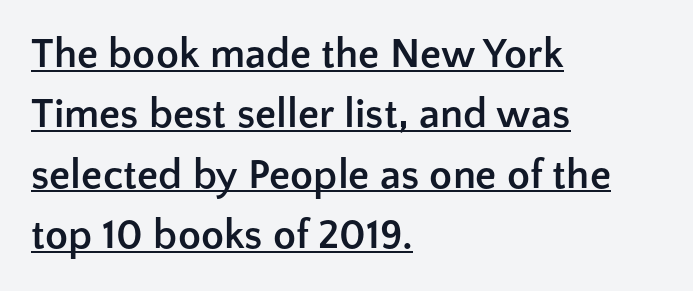
The image shows 42 px semibold sans-serif type, upright; set left-aligned, normal line spacing (1.44x), normal letter spacing, underlined; low stroke contrast and a medium x-height.
